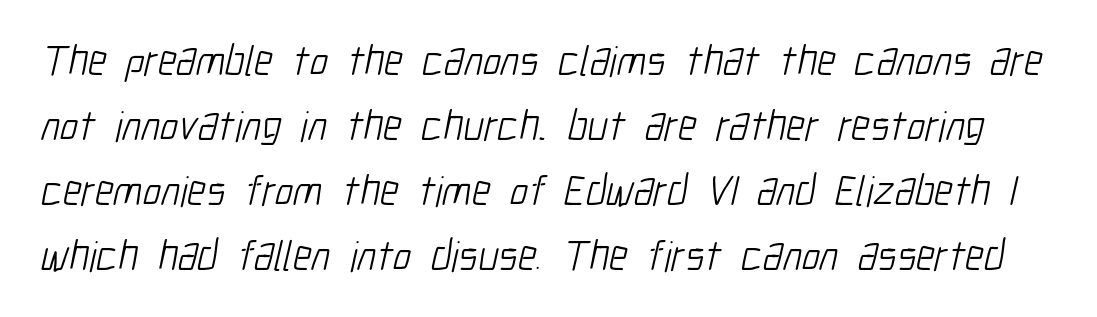
{"serif": "no", "bold": "no", "weight": "light", "width": "condensed", "stroke_contrast": "low", "x_height": "medium", "monospaced": "no", "underline": "no", "line_spacing": "normal", "line_spacing_ratio": 1.51, "letter_spacing": "normal", "letter_spacing_em": 0.0, "glyph_px": 43}
